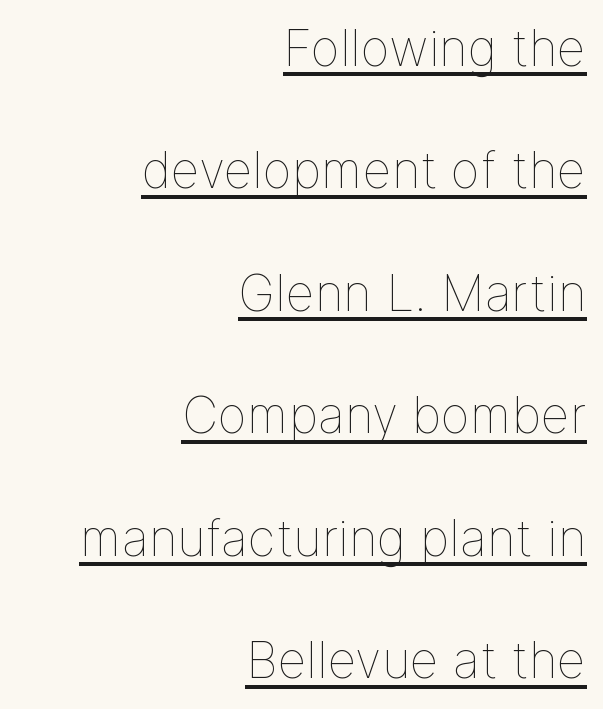
Q: Is the text bold? A: No.
Q: Is the text italic (slanted)? A: No, it is upright.
Q: Is the text underlined? A: Yes.
Q: How is the paragraph aligned? A: Right-aligned.
Q: Is the spacing between letters normal or unusually wide? A: Normal.
Q: Is the spacing between lines tight, normal or loose? A: Loose.
Q: Width (condensed, normal, or wide)? A: Normal.
Q: Stroke contrast? A: Low.
Q: x-height? A: Medium.
Q: Monospaced? A: No.
